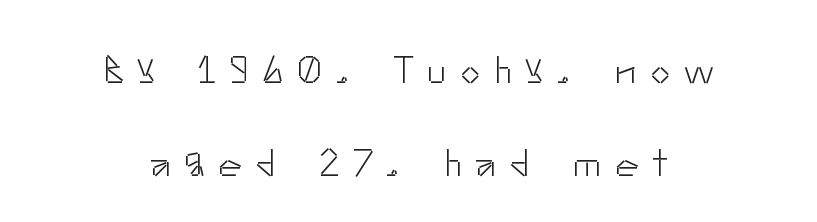
Q: Is the text bold? A: No.
Q: Is the text italic (slanted)? A: No, it is upright.
Q: Is the typeface a serif or a sans-serif typeface? A: Sans-serif.
Q: Is the text underlined? A: No.
Q: How is the paragraph aligned? A: Centered.
Q: Is the spacing between letters normal or unusually wide? A: Unusually wide.
Q: Is the spacing between lines tight, normal or loose? A: Loose.
Q: Width (condensed, normal, or wide)? A: Normal.
Q: Stroke contrast? A: Low.
Q: x-height? A: Small.
Q: Monospaced? A: No.
